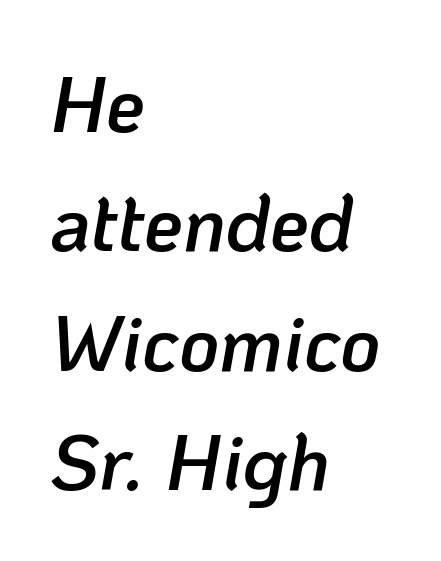
The passage shown is typed in a proportional face where columns would drift. In terms of posture, this sample is oblique. Each word holds together tightly as a unit, with standard inter-letter gaps. The vertical gap from one line to the next is medium. Unmarked baselines from the first word to the last. Layout note: lines flush left.
